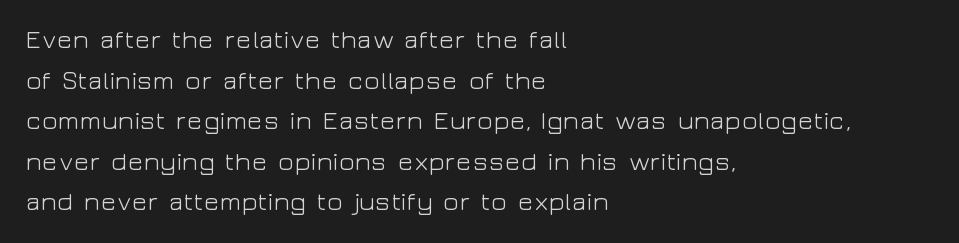
The image shows 26 px text type, upright; set left-aligned, normal line spacing (1.56x), normal letter spacing, not underlined.
